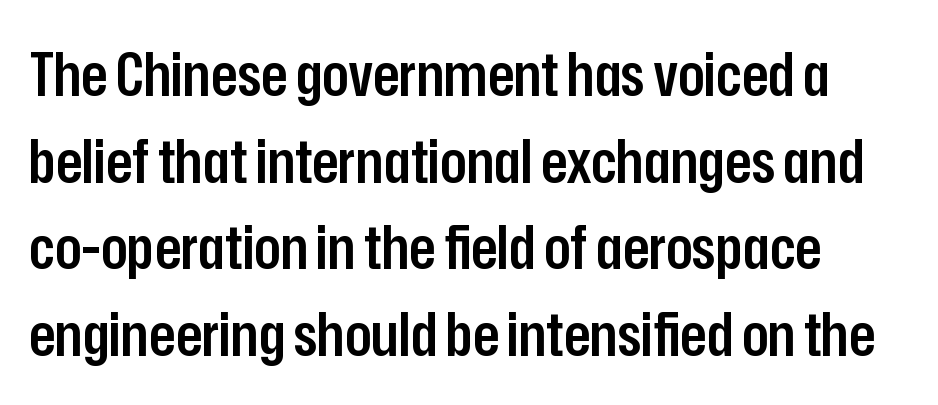
Compared with typical paragraphs, the rows here are spaced about the same. Do the characters align in a grid? No, the font is proportional. Firm but not heavy-handed strokes: this text is semibold. Short note: letters normally spaced. Notice how the stems are strictly vertical — no italics here. Classification — sans serif.
